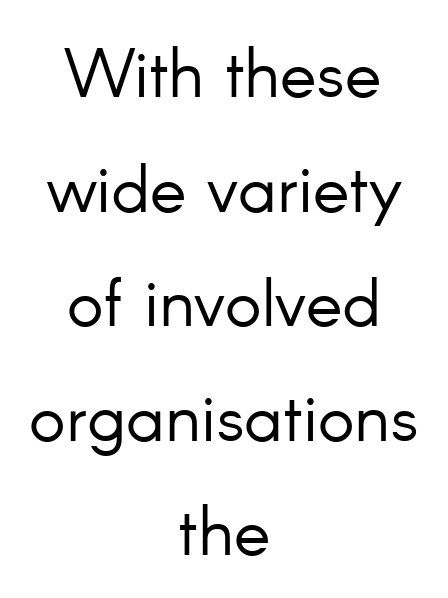
The image shows 69 px light sans-serif type, upright; set centered, normal line spacing (1.66x), normal letter spacing, not underlined; low stroke contrast and a small x-height.
